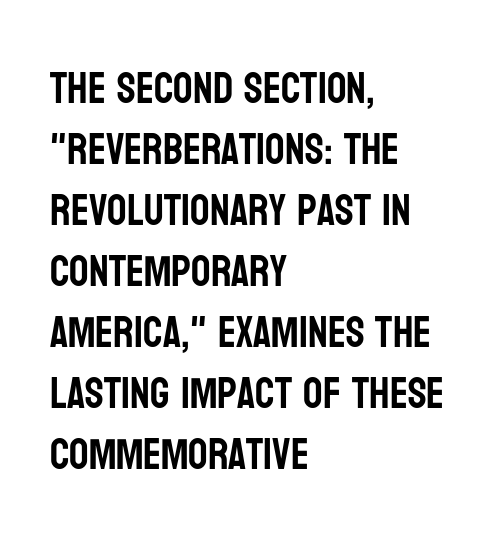
The image shows 43 px condensed sans-serif type, upright; set left-aligned, normal line spacing (1.42x), normal letter spacing, not underlined; low stroke contrast and a large x-height.
